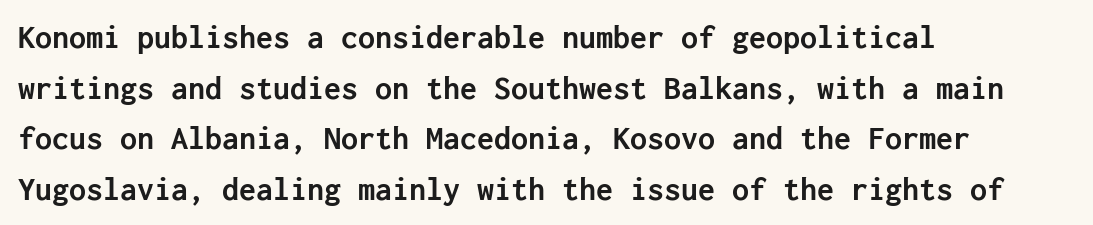
{"serif": "no", "italic": "no", "bold": "yes", "weight": "semibold", "width": "normal", "stroke_contrast": "low", "x_height": "medium", "underline": "no", "align": "left", "line_spacing": "normal", "line_spacing_ratio": 1.49, "letter_spacing": "normal", "letter_spacing_em": 0.0, "glyph_px": 34}
